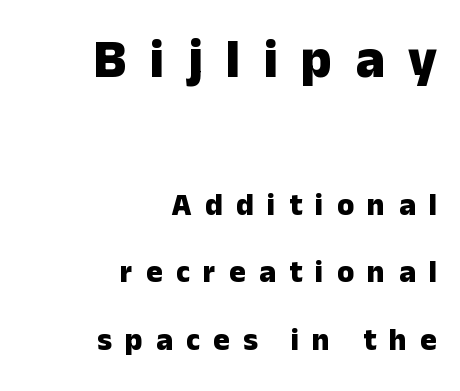
Examine the stroke ends and you'll find no serifs. The leading is generous, giving the passage an open texture. You could not count columns in this text — the font is proportionally spaced. Display-style spreading of the glyphs; the letterfit is very open.
